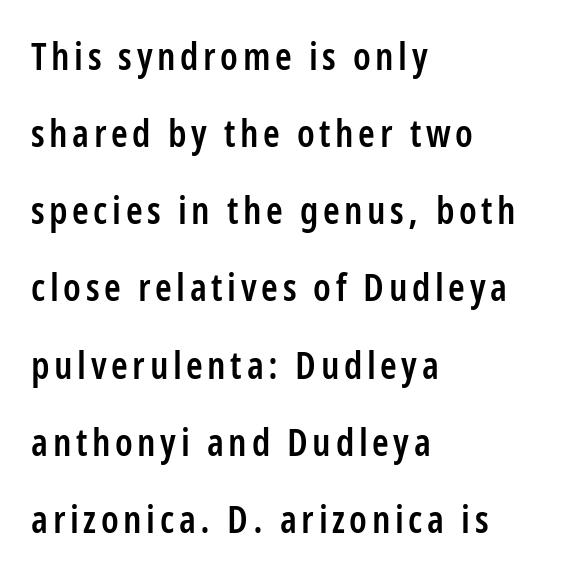
The typeface chosen for these lines omits serifs. A bare baseline throughout the passage. A somewhat darkened texture: the type is semibold rather than bold. The specimen reads as upright at a glance. Proportional: the letters do not fall into vertical columns. Successive baselines arrive slowly, with a big drop between each.
